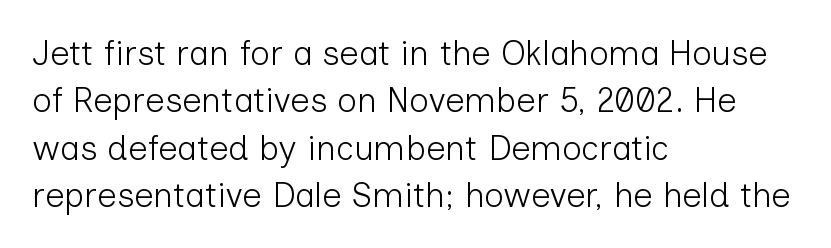
The image shows 34 px light sans-serif type, upright; set left-aligned, normal line spacing (1.39x), normal letter spacing, not underlined; low stroke contrast and a medium x-height.
